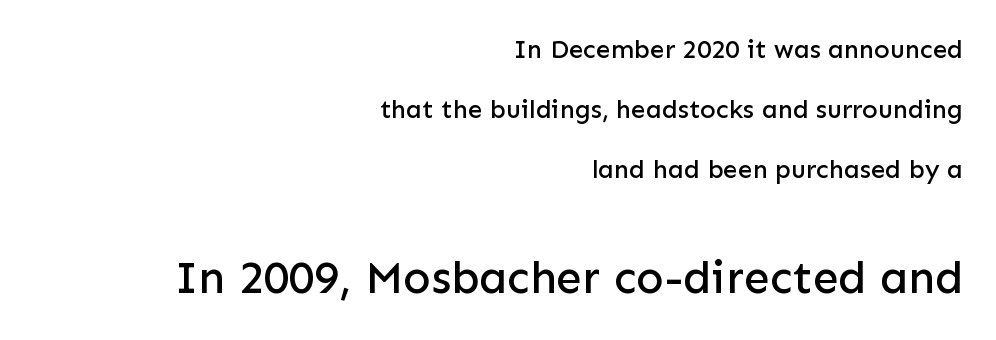
A typesetter would call this leading open, well beyond the default. No italicization has been applied; the sample stays upright. The passage shown is typed in a proportional face where columns would drift. Note: no serifs on the glyphs. Visually the block forms a straight wall on the right and a jagged coastline on the left.
